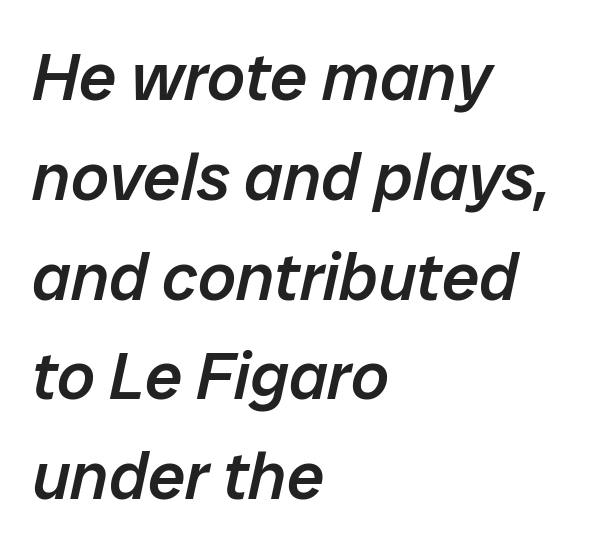
Regarding leading, the lines here are spaced in the standard way. Decoration check: the copy has no underline. Typesetter's note: demi weight, one step under bold. Compared with typical body copy, the letter spacing here is the same.
